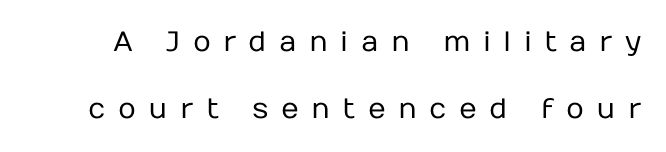
{"serif": "no", "italic": "no", "bold": "no", "weight": "regular", "width": "normal", "stroke_contrast": "low", "x_height": "medium", "monospaced": "no", "underline": "no", "line_spacing": "loose", "line_spacing_ratio": 2.4, "letter_spacing": "wide", "letter_spacing_em": 0.44, "glyph_px": 28}
